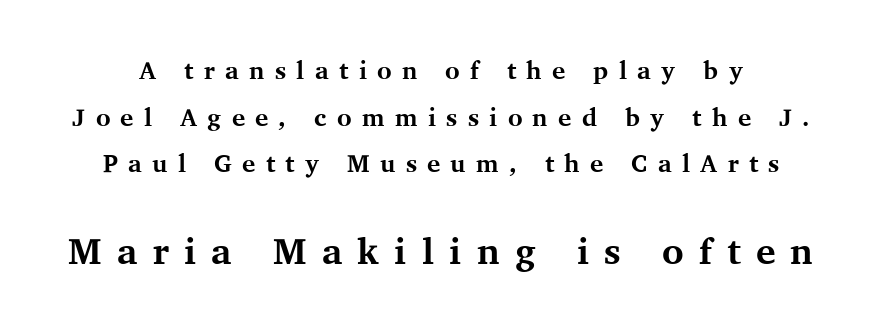
The image shows 37 px bold serif type, upright; set line spacing 1.87x, unusually wide letter spacing (+0.41 em), not underlined; the second (bottom) block is 1.48x larger; medium stroke contrast and a medium x-height.
